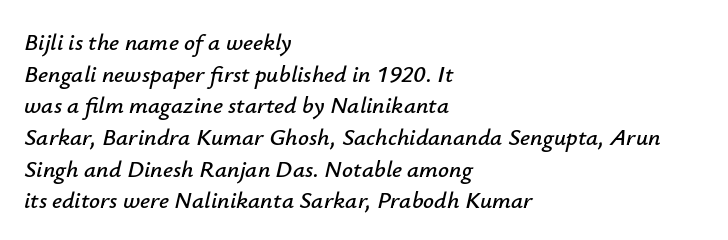
The letters sit at their default tracking, neither squeezed nor spread. The rendering uses a moderate line-height, typical for paragraphs. Visually the block forms a straight wall on the left and a jagged coastline on the right. The glyphs are unaccompanied by any horizontal stroke below them. Italic? Definitely — the glyphs are oblique.
